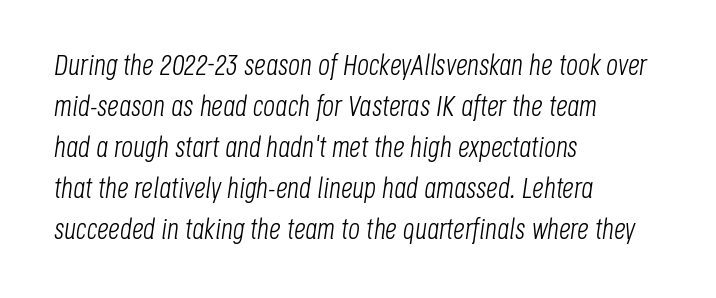
Varying glyph widths throughout — classic text-font behaviour. These lines keep a tight, regular rhythm from letter to letter. The passage shown stacks its lines at a standard gap. Emphasis-style slanted type is in use.
